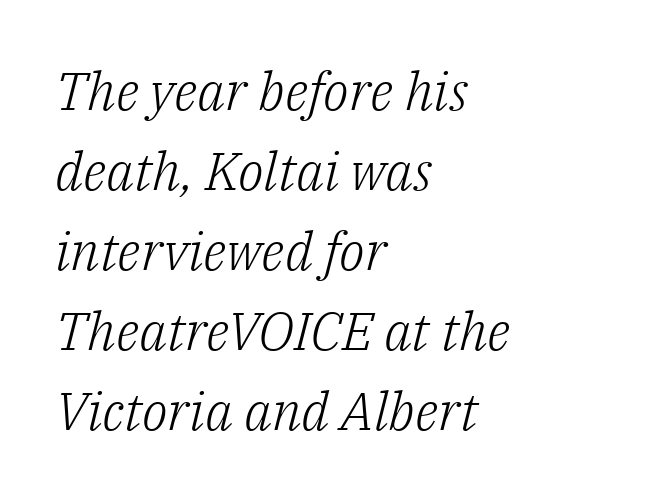
Q: Is the text bold? A: No.
Q: Is the text italic (slanted)? A: Yes, it leans right by about 14 degrees.
Q: Is the typeface a serif or a sans-serif typeface? A: Serif.
Q: Is the text underlined? A: No.
Q: How is the paragraph aligned? A: Left-aligned.
Q: Is the spacing between letters normal or unusually wide? A: Normal.
Q: Is the spacing between lines tight, normal or loose? A: Normal.
Q: Width (condensed, normal, or wide)? A: Normal.
Q: Stroke contrast? A: Low.
Q: x-height? A: Medium.
Q: Monospaced? A: No.
